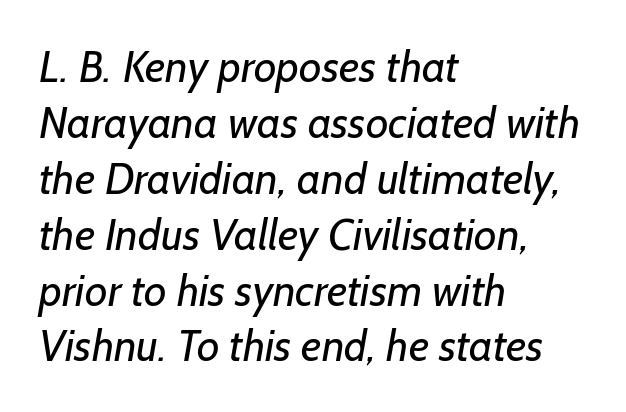
These lines keep a tight, regular rhythm from letter to letter. The strip under each line holds only bare page. Layout note: lines flush left. The rendering shows plain stroke endings on the letterforms — a sans-serif design.
